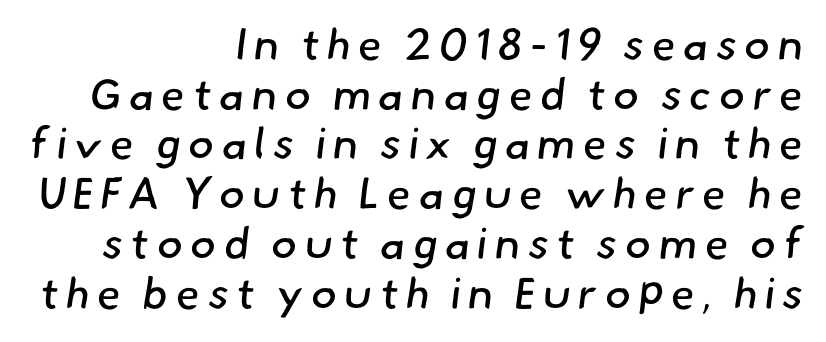
{"serif": "no", "bold": "no", "weight": "regular", "width": "normal", "stroke_contrast": "low", "x_height": "small", "monospaced": "no", "underline": "no", "align": "right", "line_spacing": "tight", "line_spacing_ratio": 1.13, "glyph_px": 44}
